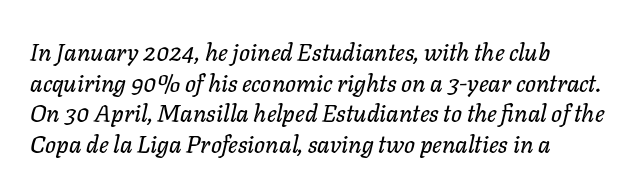
Caption: standard tracking, unaltered. The space beneath each line is pristine and unruled. A typesetter would mark this as italic. Vertically, the passage feels balanced, rows spaced as you'd expect.
